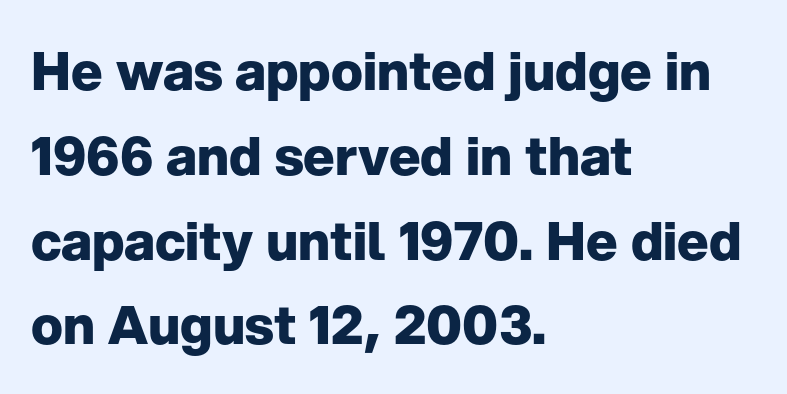
Every character sits straight up, as roman type does. Each letter keeps its own natural width here, so spacing adapts to shape. Nothing unusual about the tracking: characters are spaced as the font intends. The font is running at its bold setting.
